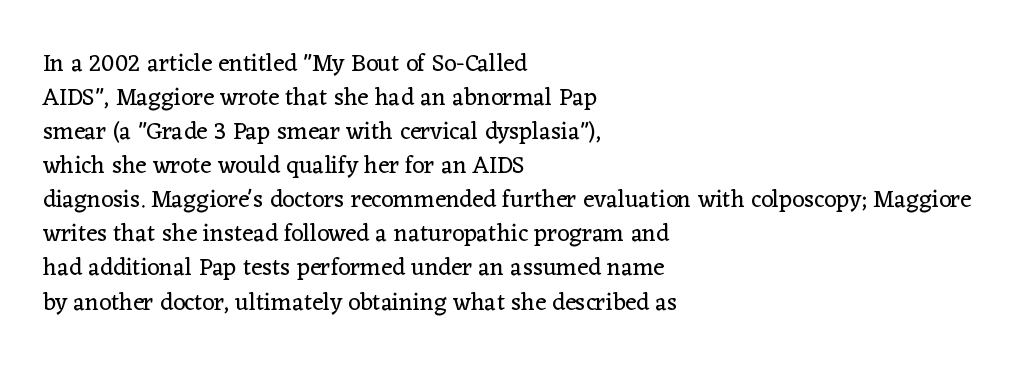
Just letters on the line, the space beneath them empty. The lines sit at an ordinary, default distance from one another. Reading down the block, your eye returns to a fixed left position each line. Think standard paragraph weight, or any step lighter than that.
